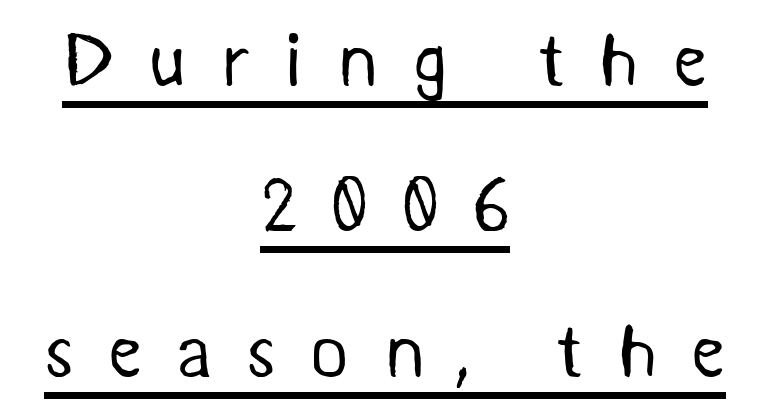
Stems here are at most as thick as an everyday book face. Here the designer chose a conventional face with non-uniform glyph widths. Compared with typical body copy, the letter spacing here is much looser. Nope, no serifs anywhere on these letters.
